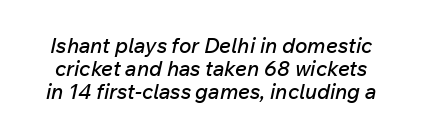
Q: Is the text italic (slanted)? A: Yes, it leans right by about 12 degrees.
Q: Is the text underlined? A: No.
Q: Is the spacing between letters normal or unusually wide? A: Normal.
Q: Is the spacing between lines tight, normal or loose? A: Tight.
